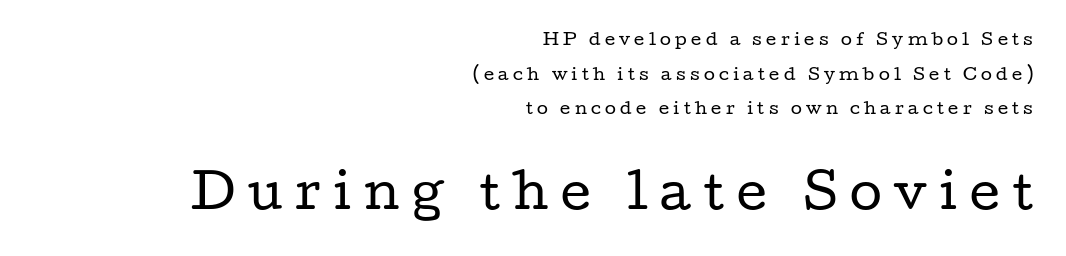
These lines are composed in type with serifs. The zone under the glyphs is completely vacant. This block would shrink considerably if given ordinary leading; it's expanded now. The designer gave the closing block more size than the opening block. Vertical stems look standard width or narrower in stroke. The text block is weighted toward the right margin, trailing off unevenly leftward.
